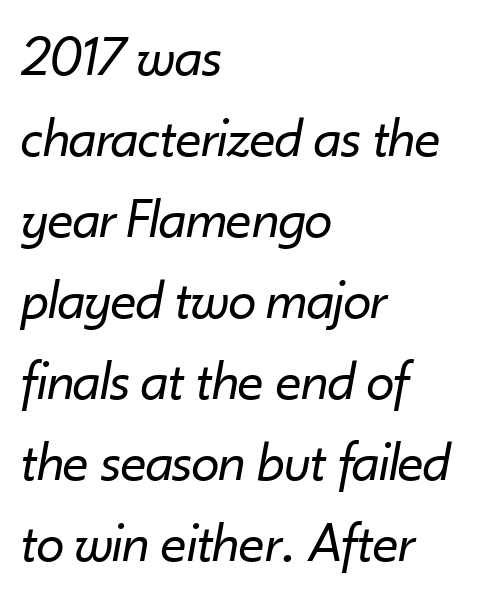
Q: Is the text bold? A: No.
Q: Is the text italic (slanted)? A: Yes, it leans right by about 10 degrees.
Q: Is the text underlined? A: No.
Q: How is the paragraph aligned? A: Left-aligned.
Q: Is the spacing between letters normal or unusually wide? A: Normal.
Q: Is the spacing between lines tight, normal or loose? A: Normal.
Q: Width (condensed, normal, or wide)? A: Normal.
Q: Stroke contrast? A: Low.
Q: x-height? A: Small.
Q: Monospaced? A: No.
